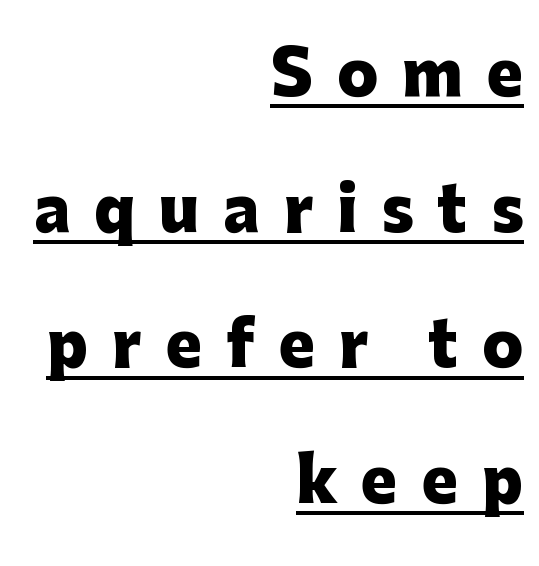
{"serif": "no", "italic": "no", "bold": "yes", "weight": "heavy", "width": "normal", "stroke_contrast": "low", "x_height": "medium", "monospaced": "no", "underline": "yes", "align": "right", "line_spacing": "loose", "line_spacing_ratio": 2.26, "letter_spacing": "wide", "letter_spacing_em": 0.4, "glyph_px": 60}
